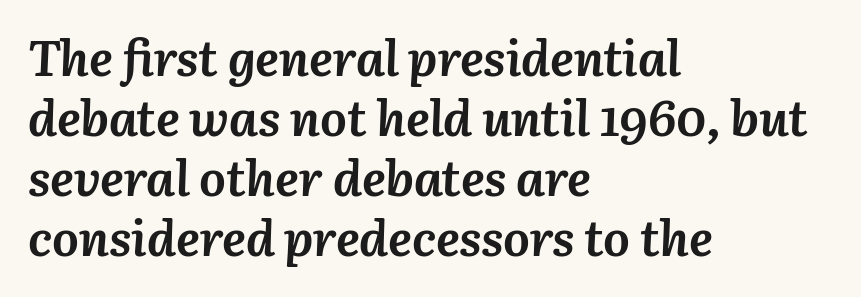
Q: Is the text bold? A: Yes.
Q: Is the text italic (slanted)? A: Yes, it leans right by about 3 degrees.
Q: Is the text underlined? A: No.
Q: How is the paragraph aligned? A: Left-aligned.
Q: Is the spacing between letters normal or unusually wide? A: Normal.
Q: Width (condensed, normal, or wide)? A: Normal.
Q: Stroke contrast? A: Medium.
Q: x-height? A: Medium.
Q: Monospaced? A: No.
